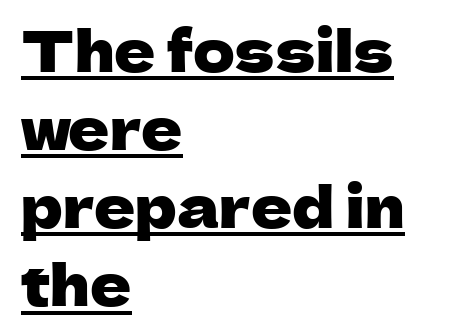
The lettering is marked with a stroke running underneath it. Unlike italic type, these characters show no tilt at all. The glyphs in this specimen are sans serif. Character widths vary here, with narrow letters taking less room than wide ones. Short and long lines alike share a common starting point at left. Regarding leading, the lines here are spaced in the standard way.
